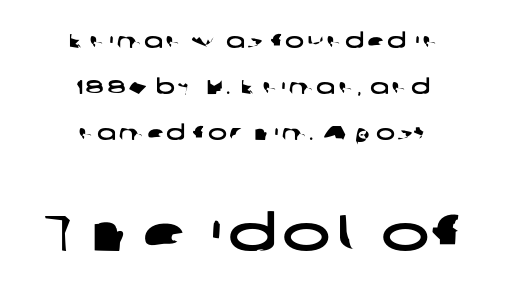
The image shows 51 px wide sans-serif type; set centered, loose line spacing (2.31x), not underlined; the second (bottom) block is 2.55x larger; low stroke contrast and a medium x-height.
